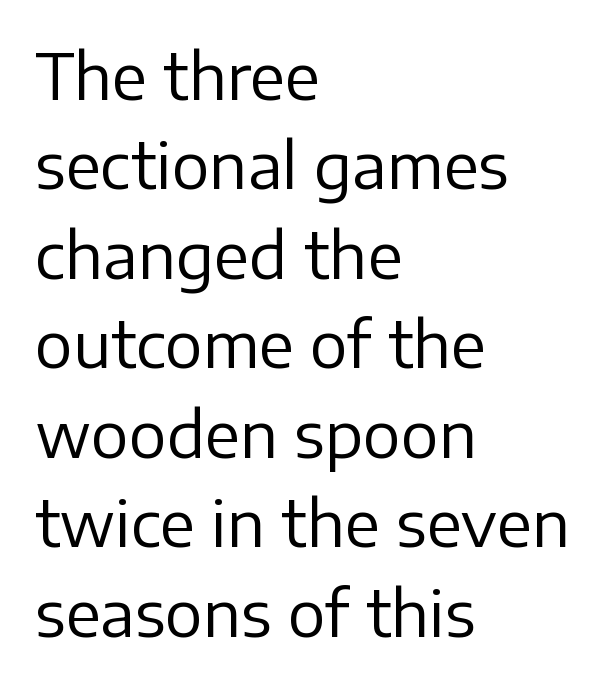
Q: Is the text bold? A: No.
Q: Is the text italic (slanted)? A: No, it is upright.
Q: Is the typeface a serif or a sans-serif typeface? A: Sans-serif.
Q: Is the text underlined? A: No.
Q: How is the paragraph aligned? A: Left-aligned.
Q: Is the spacing between letters normal or unusually wide? A: Normal.
Q: Is the spacing between lines tight, normal or loose? A: Normal.
Q: Width (condensed, normal, or wide)? A: Normal.
Q: Stroke contrast? A: Low.
Q: x-height? A: Medium.
Q: Monospaced? A: No.
